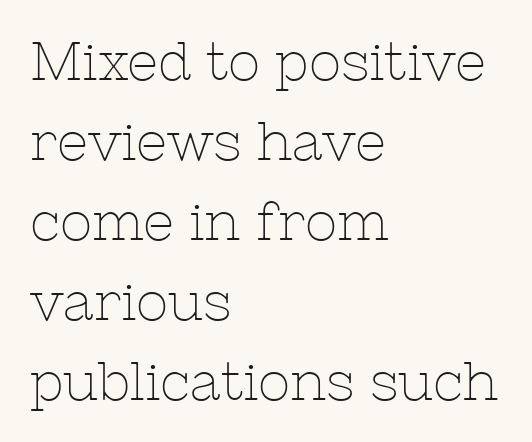
The font sits on the lighter half of the weight spectrum, regular included. No word sits above an underline. Spacing verdict: proportional, widths tailored to each character. The rendering shows small feet on the letterforms — a serif design. Every character sits straight up, as roman type does. What stands out about the letter spacing? Nothing — it is the standard amount.
